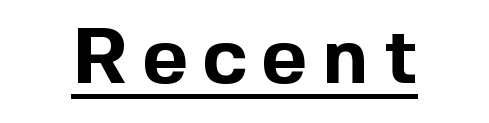
The image shows 78 px bold sans-serif type, upright; set underlined; a medium x-height.
